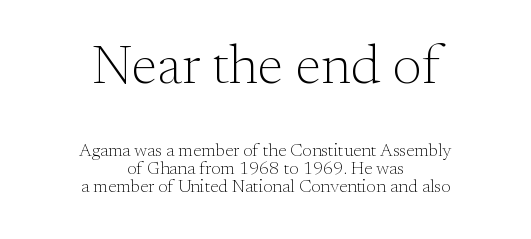
The image shows 55 px light serif type, upright; set centered, tight line spacing (1.01x), normal letter spacing, not underlined; the first (top) block is 3.06x larger; medium stroke contrast and a small x-height.
